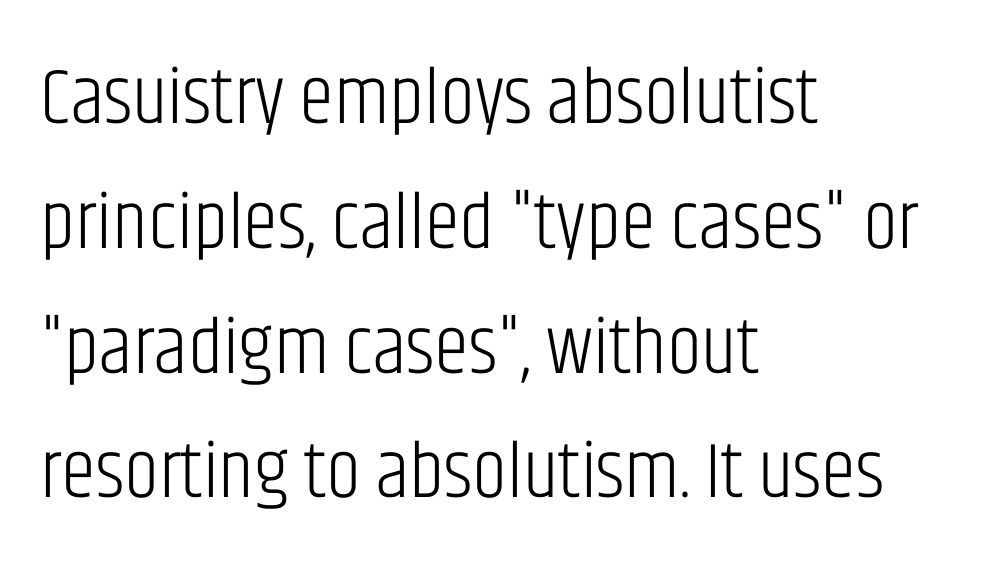
The image shows 79 px light, condensed sans-serif type, upright; set left-aligned, normal line spacing (1.58x), normal letter spacing, not underlined; low stroke contrast and a large x-height.
